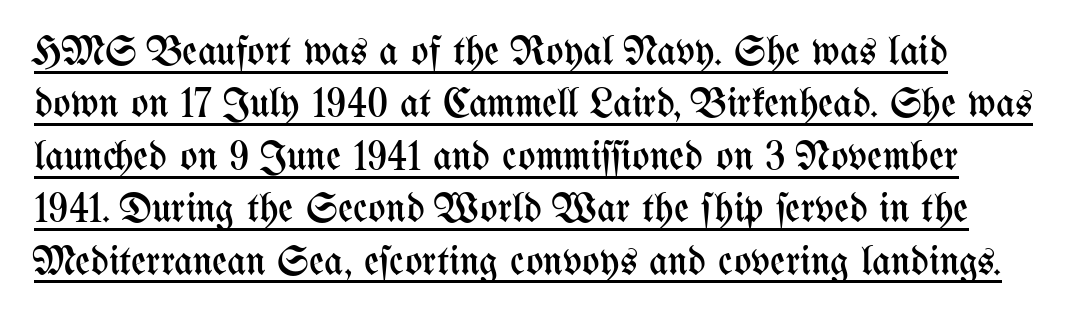
The image shows 41 px regular-weight, condensed type, upright; set normal line spacing (1.28x), normal letter spacing, underlined; medium stroke contrast and a medium x-height.
